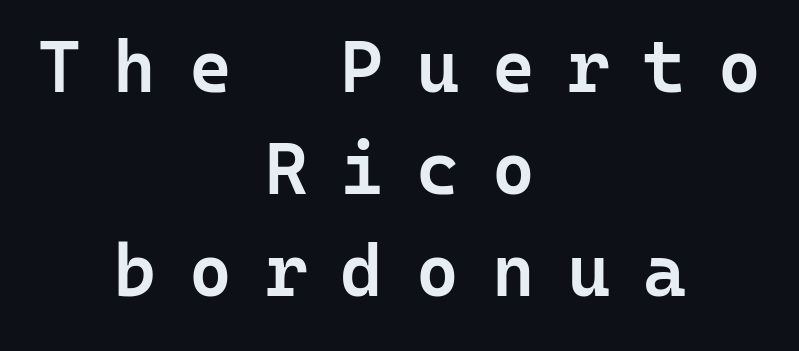
The image shows 73 px semibold sans-serif type, upright, monospaced; set centered, normal line spacing (1.4x), unusually wide letter spacing (+0.45 em), not underlined; low stroke contrast and a medium x-height.
